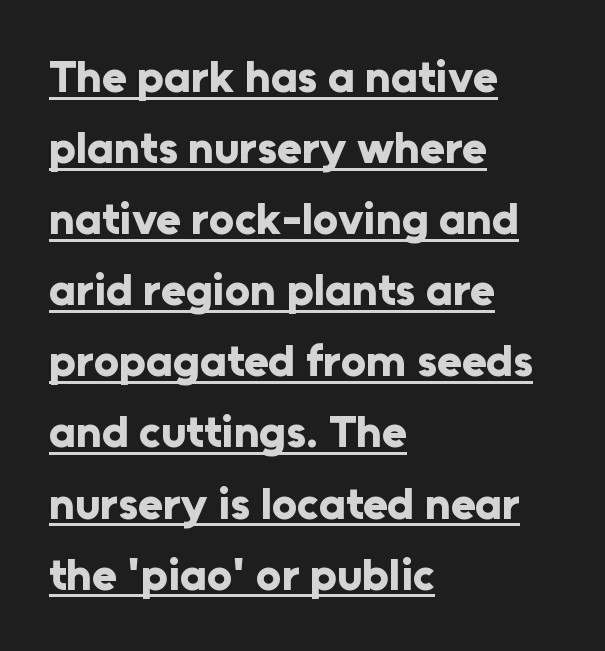
{"serif": "no", "italic": "no", "bold": "yes", "weight": "bold", "width": "normal", "stroke_contrast": "low", "x_height": "medium", "monospaced": "no", "underline": "yes", "align": "left", "line_spacing": "normal", "line_spacing_ratio": 1.58, "letter_spacing": "normal", "letter_spacing_em": 0.0, "glyph_px": 45}
